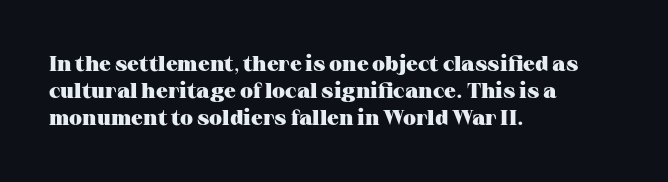
Q: Is the text bold? A: Yes.
Q: Is the text italic (slanted)? A: No, it is upright.
Q: Is the text underlined? A: No.
Q: How is the paragraph aligned? A: Left-aligned.
Q: Is the spacing between letters normal or unusually wide? A: Normal.
Q: Is the spacing between lines tight, normal or loose? A: Normal.
